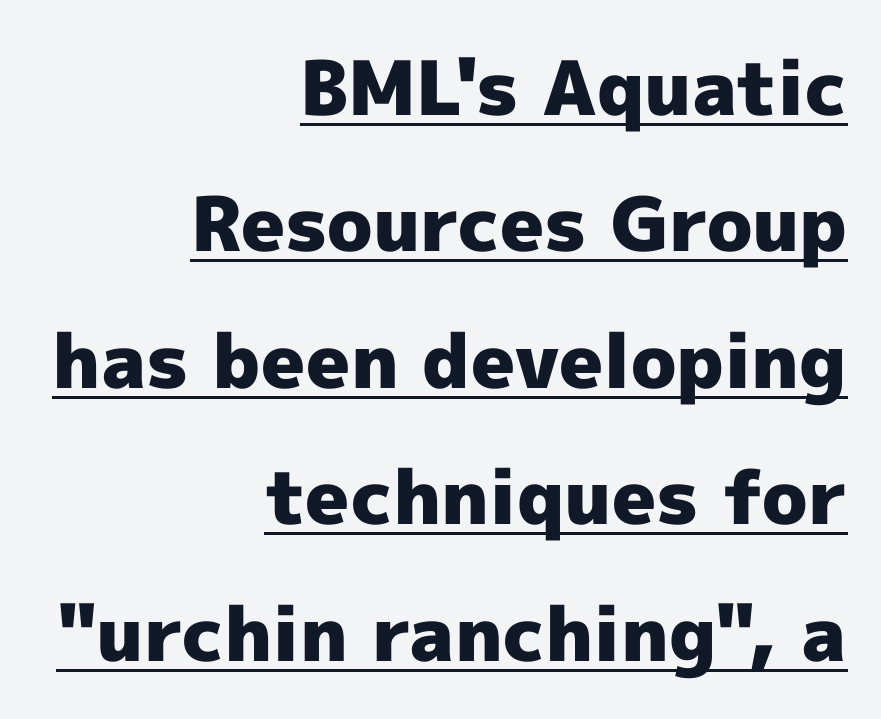
The image shows 75 px heavy sans-serif type, upright; set right-aligned, line spacing 1.82x, normal letter spacing, underlined; a medium x-height.
